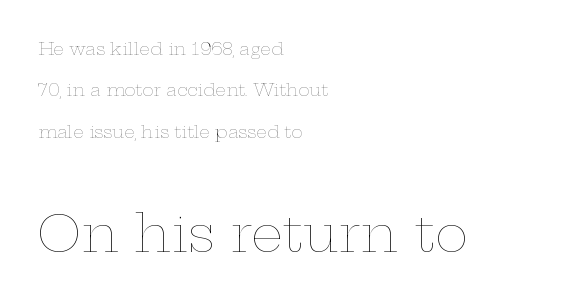
Q: Is the text bold? A: No.
Q: Is the text italic (slanted)? A: No, it is upright.
Q: Is the text underlined? A: No.
Q: How is the paragraph aligned? A: Left-aligned.
Q: Is the spacing between letters normal or unusually wide? A: Normal.
Q: Is the spacing between lines tight, normal or loose? A: Loose.
Q: Which block of text is set in a larger size, the first (top) or the second (bottom)? A: The second (bottom) one.
Q: Width (condensed, normal, or wide)? A: Wide.
Q: Stroke contrast? A: Low.
Q: x-height? A: Medium.
Q: Monospaced? A: No.
